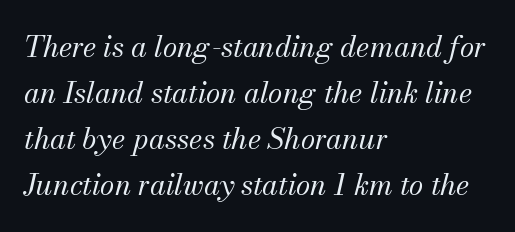
The image shows 29 px regular-weight serif type, italic (leaning right); set left-aligned, normal line spacing (1.59x), normal letter spacing, not underlined; medium stroke contrast and a small x-height.
